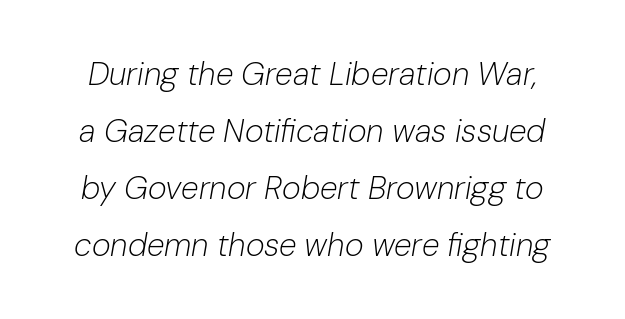
Beneath every word, the page is bare. Caption: standard tracking, unaltered. This sample has the flowing, uneven cadence of proportional lettering. The typography opts for an oblique posture over an upright one. A light-to-regular cut is what we see here.
